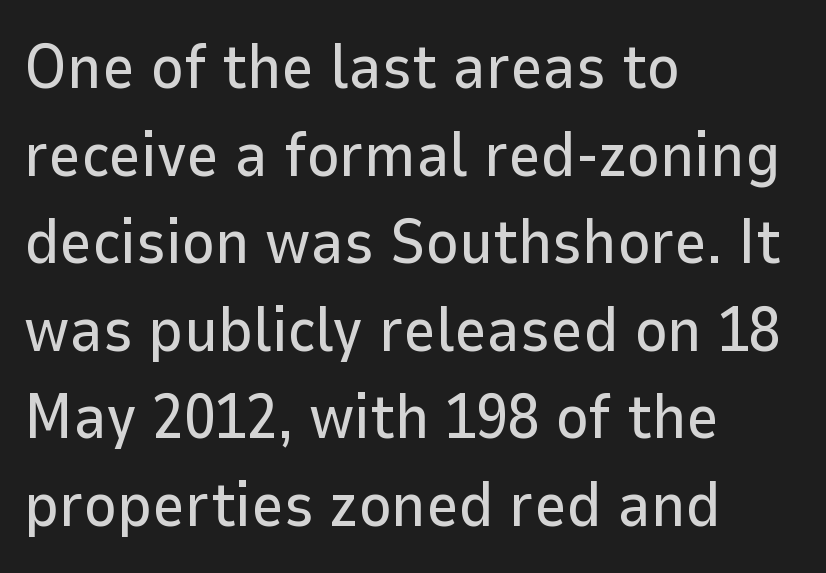
The image shows 63 px sans-serif type, upright; set left-aligned, normal line spacing (1.39x), normal letter spacing, not underlined; low stroke contrast and a medium x-height.
